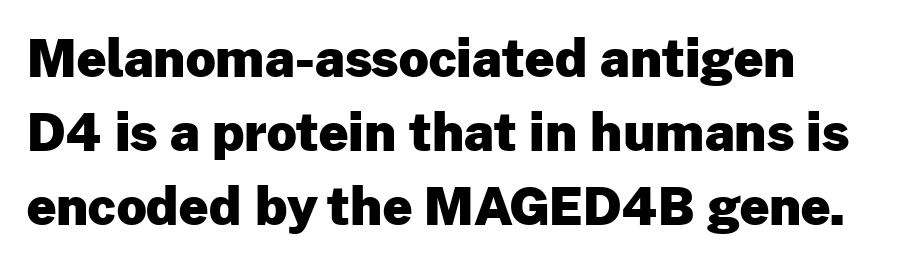
{"serif": "no", "italic": "no", "bold": "yes", "weight": "heavy", "width": "normal", "stroke_contrast": "low", "x_height": "medium", "monospaced": "no", "underline": "no", "line_spacing": "normal", "line_spacing_ratio": 1.42, "letter_spacing": "normal", "letter_spacing_em": 0.0, "glyph_px": 52}
